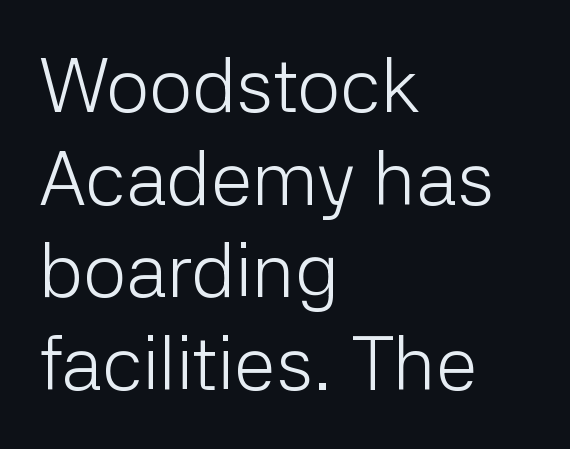
Q: Is the text bold? A: No.
Q: Is the text italic (slanted)? A: No, it is upright.
Q: Is the typeface a serif or a sans-serif typeface? A: Sans-serif.
Q: Is the text underlined? A: No.
Q: How is the paragraph aligned? A: Left-aligned.
Q: Is the spacing between letters normal or unusually wide? A: Normal.
Q: Width (condensed, normal, or wide)? A: Normal.
Q: Stroke contrast? A: Low.
Q: x-height? A: Medium.
Q: Monospaced? A: No.
